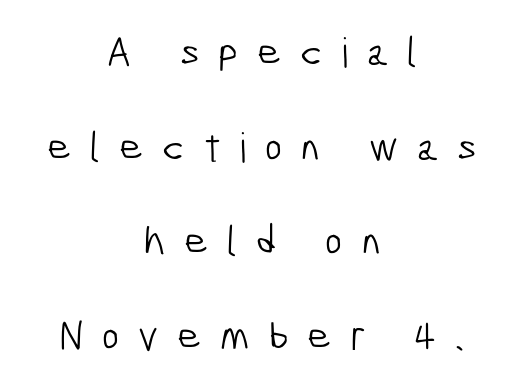
Rule under the text: the space is simply empty. The whitespace from short lines is split evenly between both sides. No heavy texture on the line: the type isn't bold. The passage shown is typeset with a sans-serif family.
